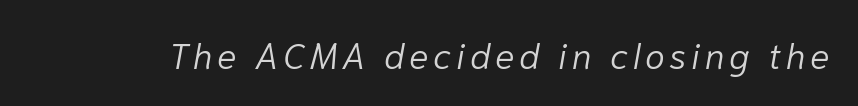
{"italic": "yes", "lean": "right", "slant_degrees": 10, "bold": "no", "weight": "light", "width": "normal", "stroke_contrast": "low", "x_height": "medium", "monospaced": "no", "underline": "no", "glyph_px": 36}
